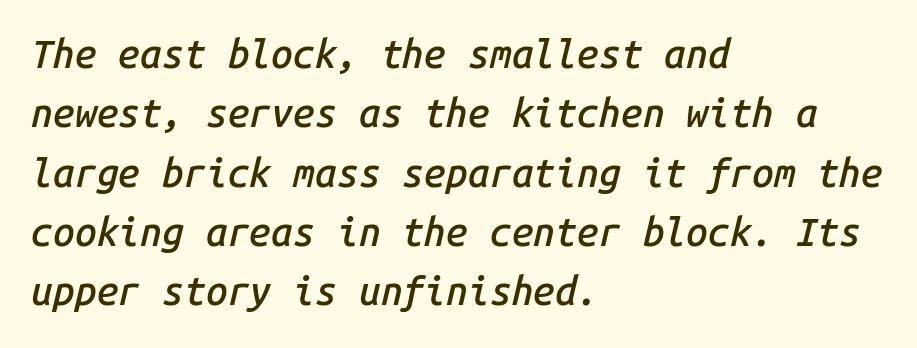
Q: Is the text bold? A: Semi-bold.
Q: Is the text italic (slanted)? A: Yes, it leans right by about 14 degrees.
Q: Is the text underlined? A: No.
Q: How is the paragraph aligned? A: Left-aligned.
Q: Is the spacing between letters normal or unusually wide? A: Normal.
Q: Is the spacing between lines tight, normal or loose? A: Normal.
Q: Width (condensed, normal, or wide)? A: Normal.
Q: Stroke contrast? A: Low.
Q: x-height? A: Medium.
Q: Monospaced? A: Yes.
